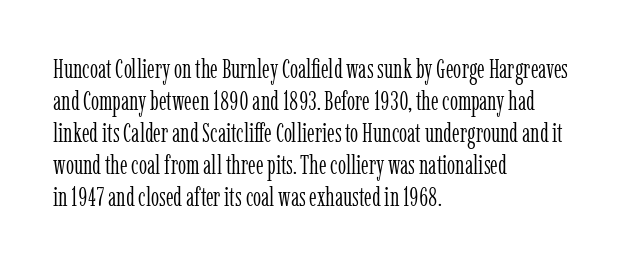
The image shows 26 px text type, upright; set left-aligned, line spacing 1.23x, normal letter spacing, not underlined.
